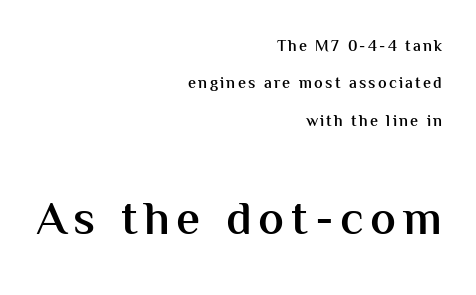
{"serif": "no", "italic": "no", "bold": "semi", "weight": "semibold", "width": "normal", "stroke_contrast": "medium", "x_height": "medium", "monospaced": "no", "underline": "no", "align": "right", "line_spacing": "loose", "line_spacing_ratio": 2.34, "larger_block": "second", "size_ratio": 3.0, "glyph_px": 48}
